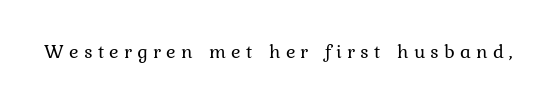
Every character sits straight up, as roman type does. Short note: letters widely spaced. The passage shown is not underscored anywhere. This is not heavy type; no bold has been used.
